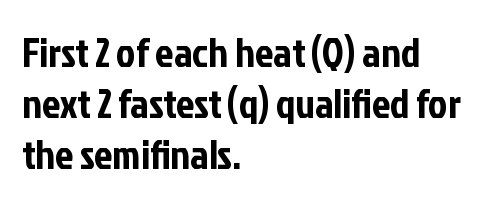
The image shows 41 px condensed sans-serif type, upright; set left-aligned, normal line spacing (1.25x), normal letter spacing, not underlined; low stroke contrast and a medium x-height.
